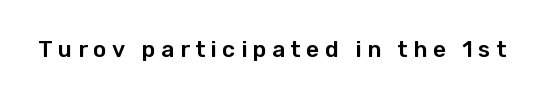
The image shows 23 px text type, upright; set unusually wide letter spacing (+0.24 em), not underlined.
